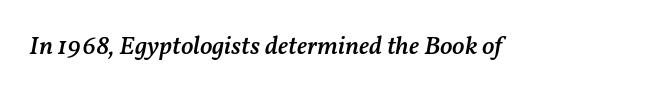
{"italic": "yes", "lean": "right", "slant_degrees": 11, "bold": "semi", "underline": "no", "letter_spacing": "normal", "letter_spacing_em": 0.0, "glyph_px": 26}
